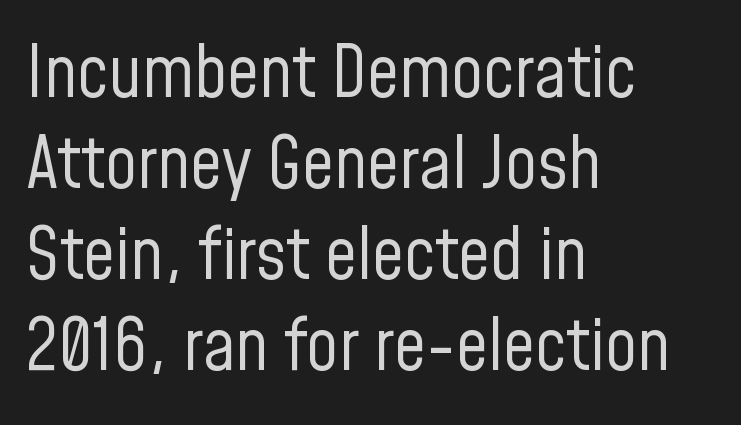
Q: Is the text bold? A: No.
Q: Is the text italic (slanted)? A: No, it is upright.
Q: Is the typeface a serif or a sans-serif typeface? A: Sans-serif.
Q: Is the text underlined? A: No.
Q: How is the paragraph aligned? A: Left-aligned.
Q: Is the spacing between letters normal or unusually wide? A: Normal.
Q: Is the spacing between lines tight, normal or loose? A: Normal.
Q: Width (condensed, normal, or wide)? A: Condensed.
Q: Stroke contrast? A: Low.
Q: x-height? A: Medium.
Q: Monospaced? A: No.
